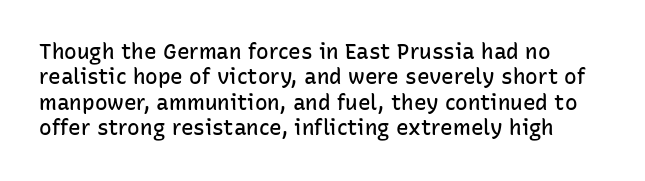
Q: Is the text bold? A: Semi-bold.
Q: Is the text italic (slanted)? A: No, it is upright.
Q: Is the text underlined? A: No.
Q: Is the spacing between letters normal or unusually wide? A: Normal.
